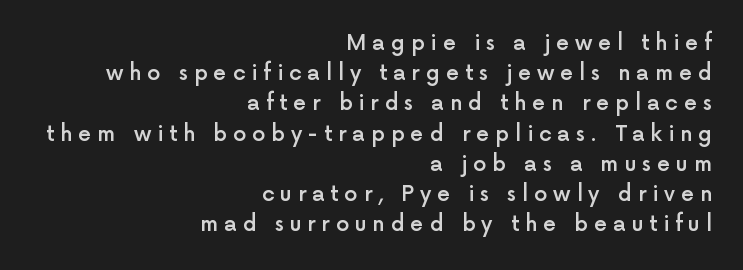
{"italic": "no", "bold": "semi", "underline": "no", "align": "right", "line_spacing": "normal", "line_spacing_ratio": 1.44, "letter_spacing": "wide", "letter_spacing_em": 0.28, "glyph_px": 21}
